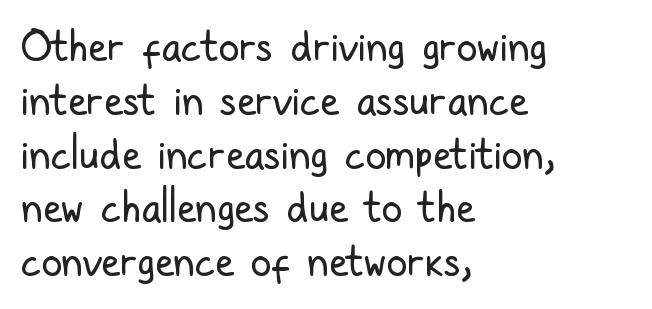
Q: Is the text bold? A: No.
Q: Is the text italic (slanted)? A: No, it is upright.
Q: Is the typeface a serif or a sans-serif typeface? A: Sans-serif.
Q: Is the text underlined? A: No.
Q: How is the paragraph aligned? A: Left-aligned.
Q: Is the spacing between letters normal or unusually wide? A: Normal.
Q: Is the spacing between lines tight, normal or loose? A: Normal.
Q: Width (condensed, normal, or wide)? A: Condensed.
Q: Stroke contrast? A: Low.
Q: x-height? A: Medium.
Q: Monospaced? A: No.
